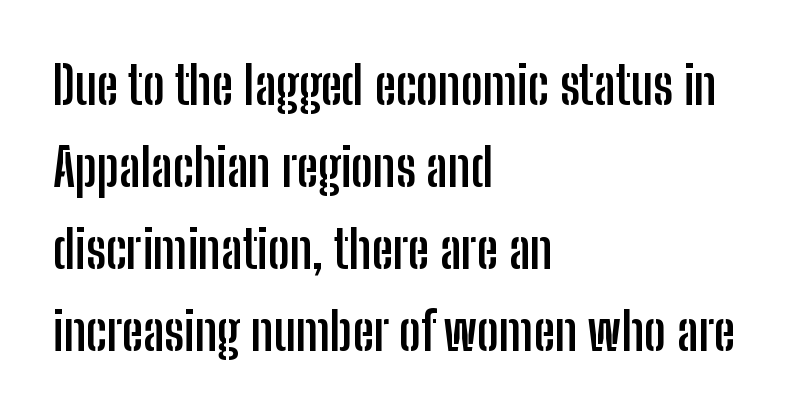
{"serif": "no", "italic": "no", "bold": "yes", "weight": "semibold", "width": "condensed", "stroke_contrast": "low", "x_height": "medium", "monospaced": "no", "underline": "no", "align": "left", "line_spacing": "normal", "line_spacing_ratio": 1.58, "letter_spacing": "normal", "letter_spacing_em": 0.0, "glyph_px": 52}
